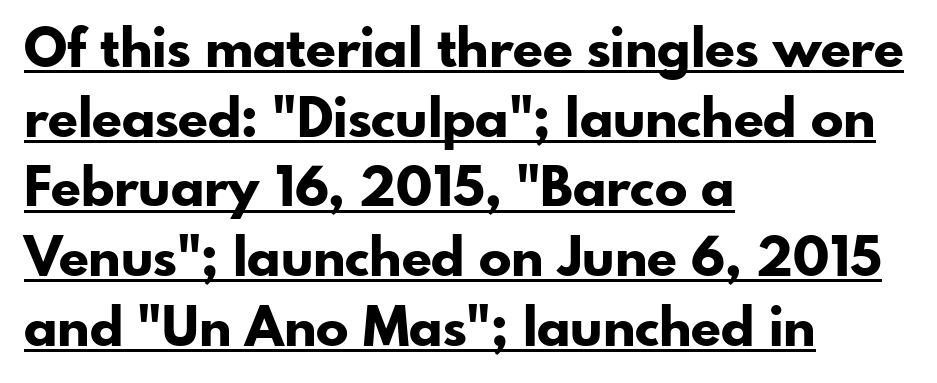
The image shows 54 px bold sans-serif type, upright; set left-aligned, normal line spacing (1.29x), normal letter spacing, underlined; low stroke contrast and a small x-height.
